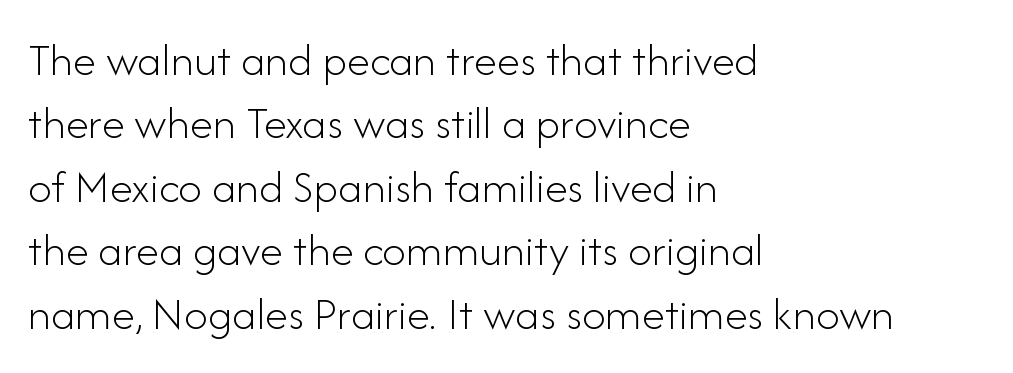
The image shows 47 px light sans-serif type, upright; set left-aligned, normal line spacing (1.35x), normal letter spacing, not underlined; low stroke contrast and a small x-height.
